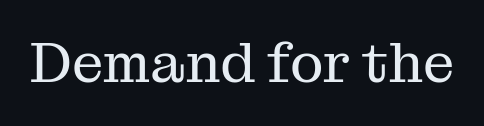
{"serif": "yes", "italic": "no", "bold": "no", "weight": "regular", "width": "normal", "stroke_contrast": "medium", "x_height": "medium", "monospaced": "no", "underline": "no", "letter_spacing": "normal", "letter_spacing_em": 0.0, "glyph_px": 56}
